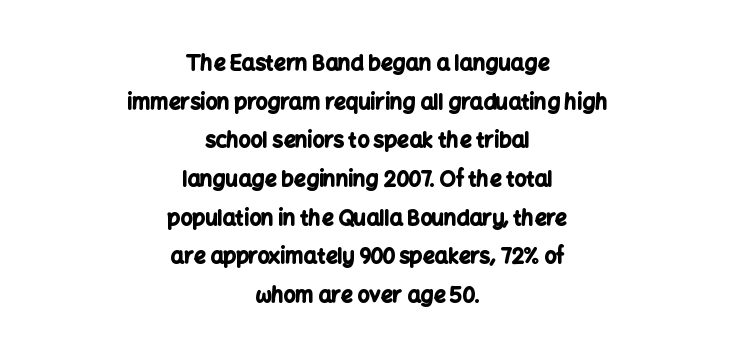
{"italic": "no", "bold": "yes", "underline": "no", "align": "center", "line_spacing_ratio": 1.84, "letter_spacing": "normal", "letter_spacing_em": 0.0, "glyph_px": 21}
